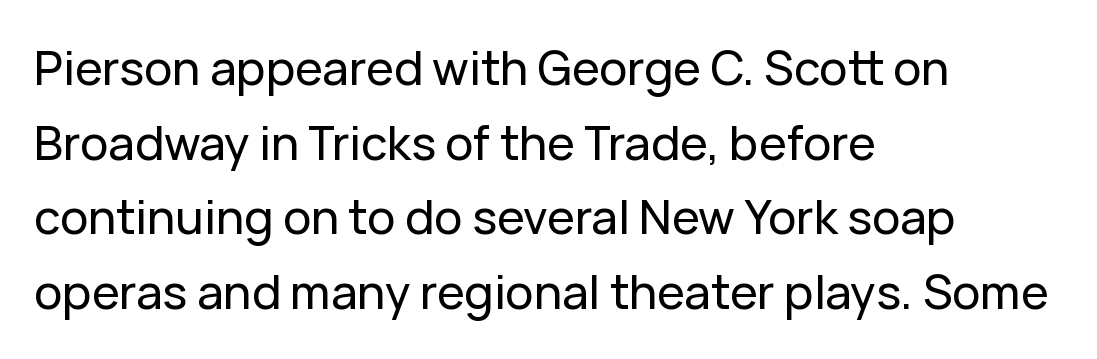
{"serif": "no", "italic": "no", "width": "normal", "stroke_contrast": "low", "x_height": "medium", "monospaced": "no", "underline": "no", "align": "left", "line_spacing": "normal", "line_spacing_ratio": 1.59, "letter_spacing": "normal", "letter_spacing_em": 0.0, "glyph_px": 47}
